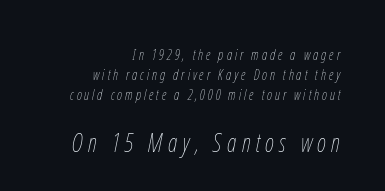
The lettering tilts uniformly, giving the passage an italic look. These two chunks differ in scale, with the bottom chunk taking the larger measure. The designer left line spacing at the default. Caption: multi-line text, flush right, ragged left.
